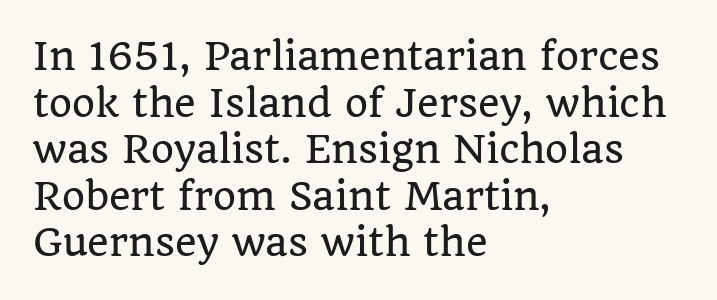
The image shows 37 px serif type, upright; set left-aligned, normal line spacing (1.26x), normal letter spacing, not underlined; low stroke contrast and a large x-height.
